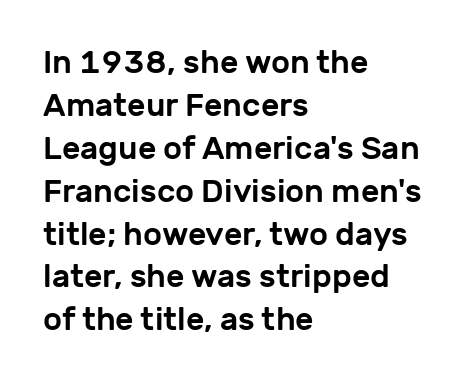
Q: Is the text italic (slanted)? A: No, it is upright.
Q: Is the typeface a serif or a sans-serif typeface? A: Sans-serif.
Q: Is the text underlined? A: No.
Q: How is the paragraph aligned? A: Left-aligned.
Q: Is the spacing between letters normal or unusually wide? A: Normal.
Q: Is the spacing between lines tight, normal or loose? A: Normal.
Q: Width (condensed, normal, or wide)? A: Normal.
Q: Stroke contrast? A: Low.
Q: x-height? A: Medium.
Q: Monospaced? A: No.
